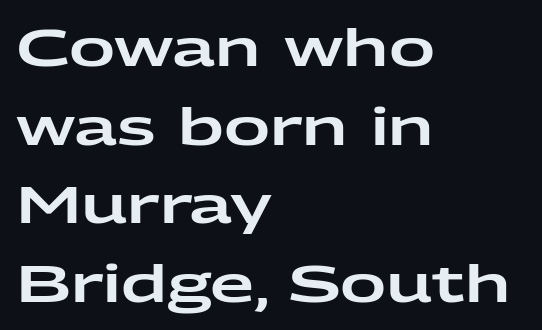
The image shows 51 px wide sans-serif type, upright; set left-aligned, normal line spacing (1.54x), normal letter spacing, not underlined; low stroke contrast and a medium x-height.
